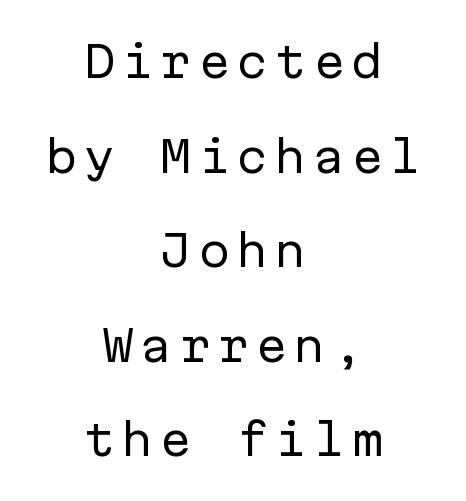
The image shows 43 px regular-weight sans-serif type, upright, monospaced; set centered, loose line spacing (2.2x), not underlined; low stroke contrast and a medium x-height.
